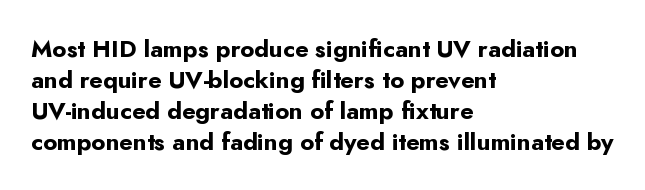
If you measured baseline to baseline, you'd find a middling distance. The specimen reads as upright at a glance. Glyph-to-glyph distance matches everyday printed text. Heavy, bold letterforms. Each row of text sits above clean, open space.
